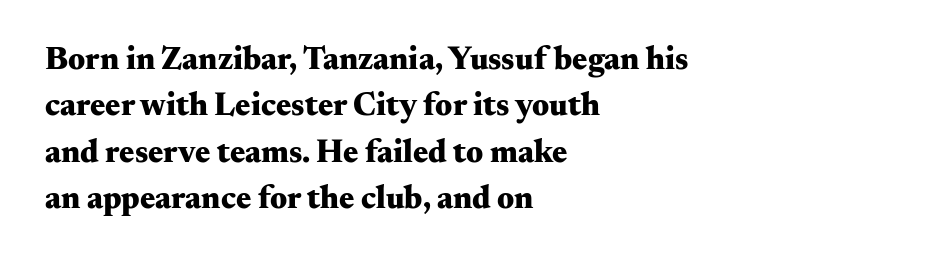
{"serif": "yes", "italic": "no", "bold": "yes", "weight": "heavy", "width": "wide", "stroke_contrast": "medium", "x_height": "small", "monospaced": "no", "underline": "no", "align": "left", "line_spacing": "normal", "line_spacing_ratio": 1.45, "letter_spacing": "normal", "letter_spacing_em": 0.0, "glyph_px": 32}
